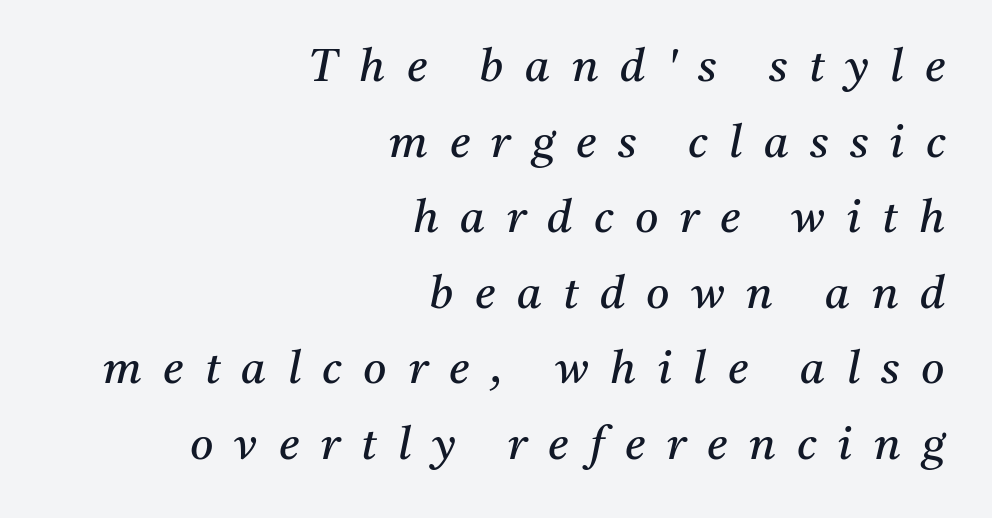
Q: Is the text bold? A: No.
Q: Is the text italic (slanted)? A: Yes, it leans right by about 11 degrees.
Q: Is the typeface a serif or a sans-serif typeface? A: Serif.
Q: Is the text underlined? A: No.
Q: How is the paragraph aligned? A: Right-aligned.
Q: Is the spacing between letters normal or unusually wide? A: Unusually wide.
Q: Is the spacing between lines tight, normal or loose? A: Normal.
Q: Width (condensed, normal, or wide)? A: Normal.
Q: Stroke contrast? A: Medium.
Q: x-height? A: Medium.
Q: Monospaced? A: No.
